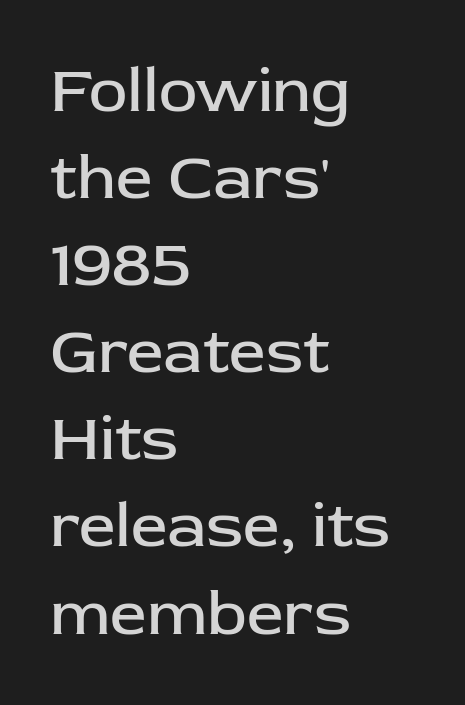
The compositor pushed each line to the left boundary. No extra ink here — the face is not bold. Caption: standard tracking, unaltered. The gap between lines stays unmarked. Look at the bottom of the vertical strokes: they stop flat, with no serifs.
